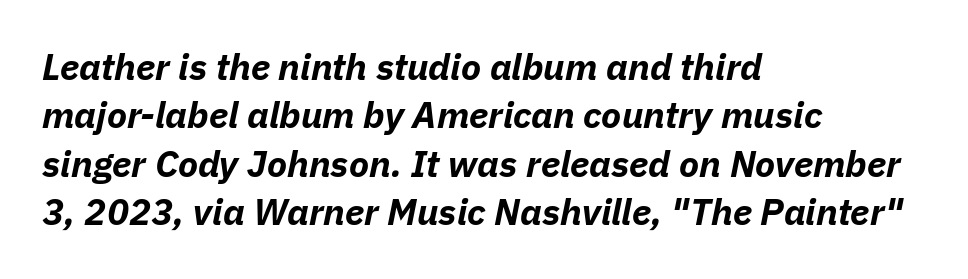
Q: Is the text bold? A: Yes.
Q: Is the text italic (slanted)? A: Yes, it leans right by about 11 degrees.
Q: Is the text underlined? A: No.
Q: How is the paragraph aligned? A: Left-aligned.
Q: Is the spacing between letters normal or unusually wide? A: Normal.
Q: Is the spacing between lines tight, normal or loose? A: Normal.
Q: Width (condensed, normal, or wide)? A: Normal.
Q: Stroke contrast? A: Low.
Q: x-height? A: Medium.
Q: Monospaced? A: No.
